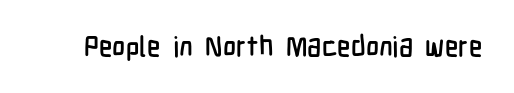
Type without underlining. Character widths vary here, with narrow letters taking less room than wide ones. Each word holds together tightly as a unit, with standard inter-letter gaps. You can tell from the bare stems that sans-serif type was used.
